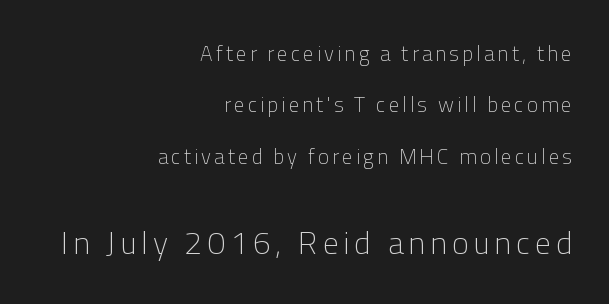
Do the characters align in a grid? No, the font is proportional. The strokes carry an ordinary text weight at most. This rendering employs a face without finishing strokes, i.e., a sans-serif. The paragraph shown leans on its right margin.
